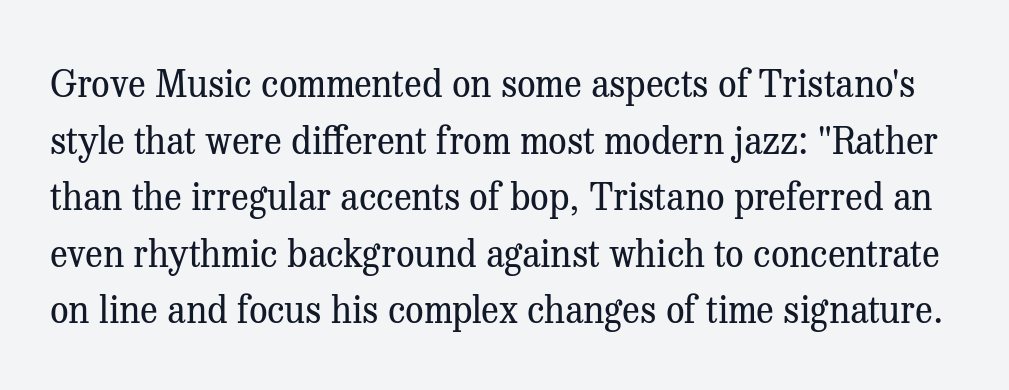
A typesetter would call this leading conventional body-copy spacing. Is the letter spacing exaggerated? No — it looks like the ordinary default. Each letter's strokes conclude with small projecting serifs. If you drew a line through each stem, it would be perfectly vertical. Beneath every word, the page is bare.
